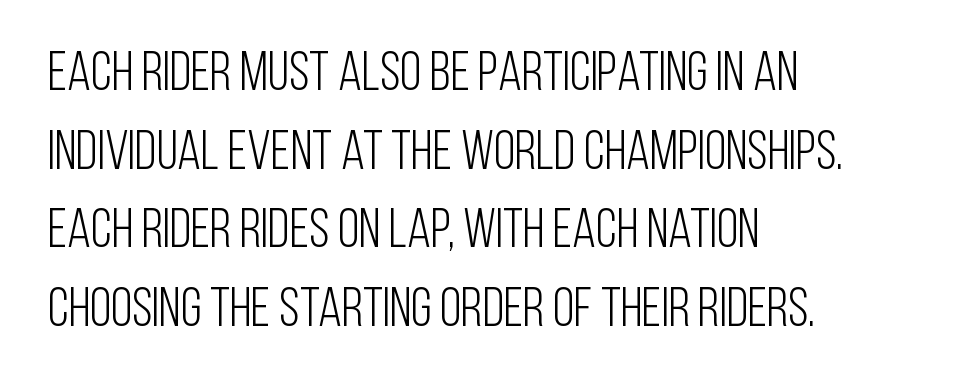
{"serif": "no", "italic": "no", "bold": "no", "weight": "light", "width": "condensed", "stroke_contrast": "low", "x_height": "large", "monospaced": "no", "underline": "no", "align": "left", "line_spacing": "normal", "line_spacing_ratio": 1.43, "letter_spacing": "normal", "letter_spacing_em": 0.0, "glyph_px": 55}
